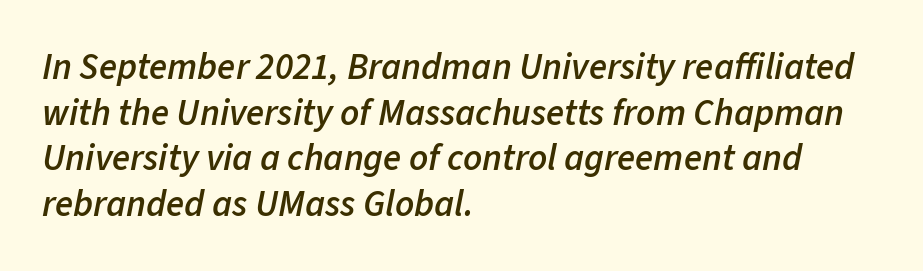
Q: Is the text bold? A: Semi-bold.
Q: Is the text italic (slanted)? A: Yes, it leans right by about 11 degrees.
Q: Is the text underlined? A: No.
Q: How is the paragraph aligned? A: Left-aligned.
Q: Is the spacing between letters normal or unusually wide? A: Normal.
Q: Width (condensed, normal, or wide)? A: Normal.
Q: Stroke contrast? A: Low.
Q: x-height? A: Medium.
Q: Monospaced? A: No.
